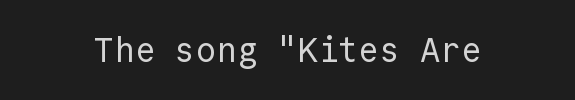
Check under the words: just untouched page. Nothing unusual about the tracking: characters are spaced as the font intends. Vertical stems look standard width or narrower in stroke. Letterform terminals end flat and unadorned throughout the passage. The rendering uses typewriter-style spacing with identical character cells. The font's upright variant was chosen for this text.
